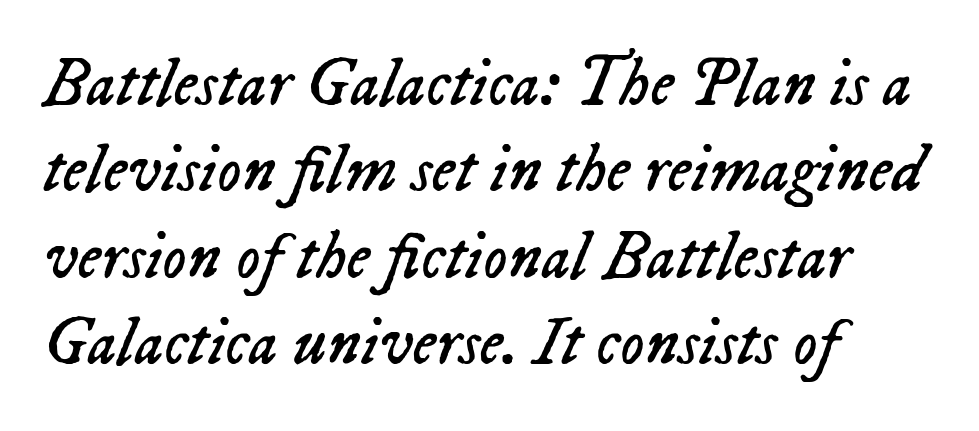
The cut favours lightness, reaching ordinary text weight at its darkest. Slant detected: the letters are inclined. Does the copy run flush right? No — it runs flush left. Lines of text with bare space underneath.
